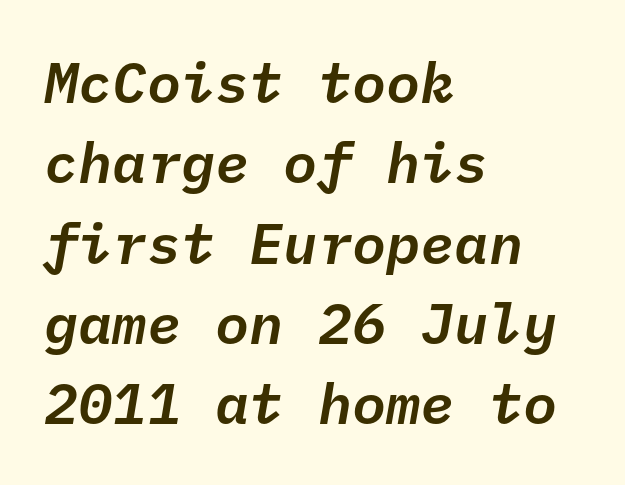
The specimen omits any rule beneath the text block's lines. Each line starts at the same left margin while the right side varies. The face used here has a pronounced slope to its letters. The letters march in equal steps, a hallmark of fixed-pitch type. Caption: standard tracking, unaltered. How would I describe the line gaps? Plain and ordinary.
